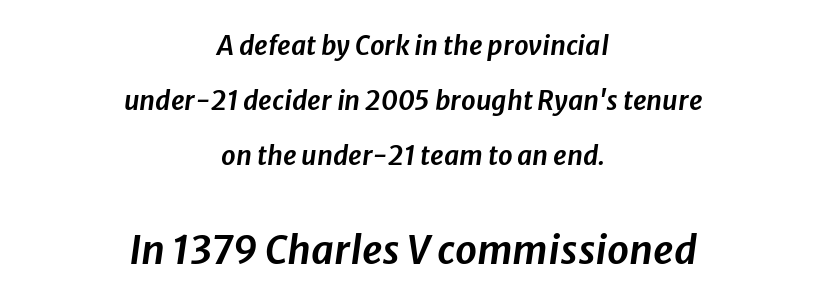
Q: Is the text italic (slanted)? A: Yes, it leans right by about 8 degrees.
Q: Is the text underlined? A: No.
Q: How is the paragraph aligned? A: Centered.
Q: Is the spacing between letters normal or unusually wide? A: Normal.
Q: Is the spacing between lines tight, normal or loose? A: Loose.
Q: Which block of text is set in a larger size, the first (top) or the second (bottom)? A: The second (bottom) one.
Q: Width (condensed, normal, or wide)? A: Normal.
Q: Stroke contrast? A: Low.
Q: x-height? A: Medium.
Q: Monospaced? A: No.
